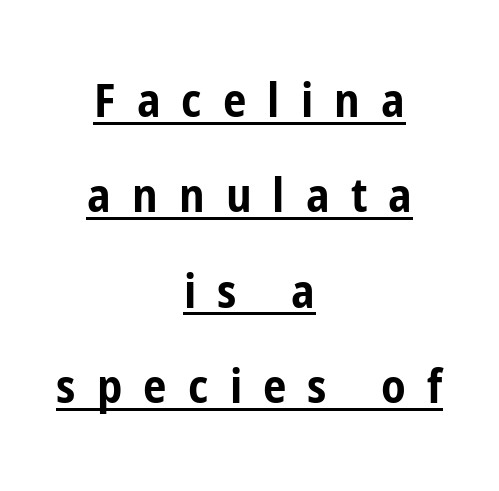
Q: Is the text bold? A: Yes.
Q: Is the text italic (slanted)? A: No, it is upright.
Q: Is the typeface a serif or a sans-serif typeface? A: Sans-serif.
Q: Is the text underlined? A: Yes.
Q: How is the paragraph aligned? A: Centered.
Q: Is the spacing between letters normal or unusually wide? A: Unusually wide.
Q: Is the spacing between lines tight, normal or loose? A: Loose.
Q: Width (condensed, normal, or wide)? A: Condensed.
Q: Stroke contrast? A: Low.
Q: x-height? A: Medium.
Q: Monospaced? A: No.
